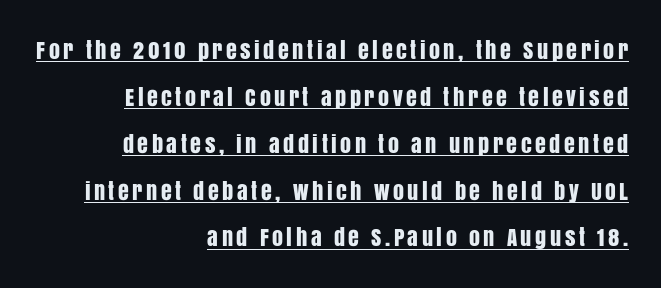
The image shows 22 px text type, upright; set right-aligned, loose line spacing (2.13x), underlined.
